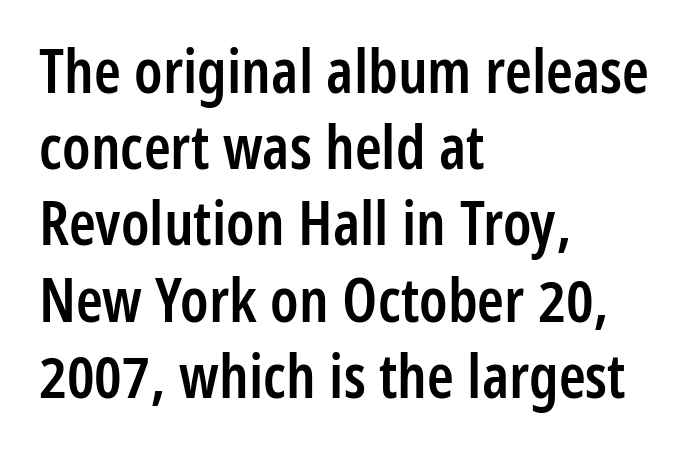
{"serif": "no", "italic": "no", "bold": "semi", "weight": "semibold", "width": "condensed", "stroke_contrast": "low", "x_height": "medium", "monospaced": "no", "underline": "no", "align": "left", "line_spacing": "normal", "line_spacing_ratio": 1.25, "letter_spacing": "normal", "letter_spacing_em": 0.0, "glyph_px": 61}
